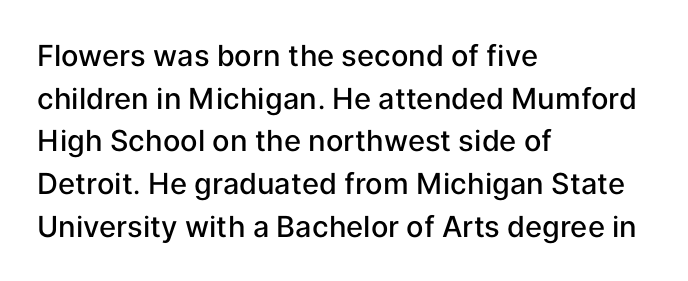
The image shows 29 px semibold sans-serif type, upright; set left-aligned, normal line spacing (1.47x), normal letter spacing, not underlined; low stroke contrast and a medium x-height.
